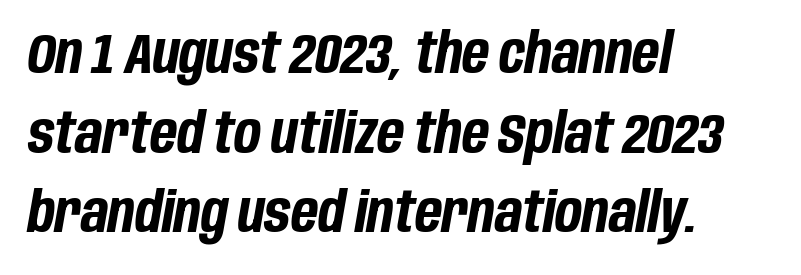
You'd pick this weight for a headline — it's a proper bold. The words here are not underlined. Tall strokes in this sample are angled rather than plumb. The face used here is proportionally spaced, like ordinary book or web type.
